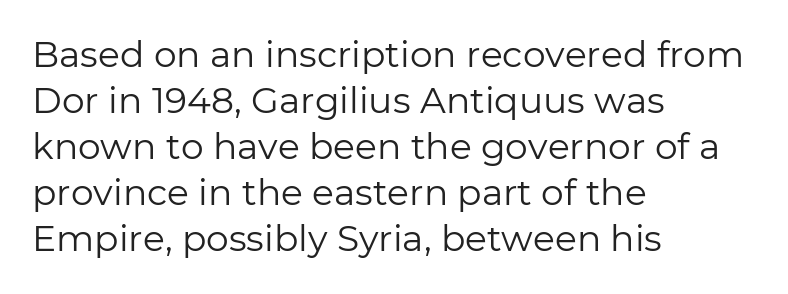
Q: Is the text bold? A: No.
Q: Is the text italic (slanted)? A: No, it is upright.
Q: Is the typeface a serif or a sans-serif typeface? A: Sans-serif.
Q: Is the text underlined? A: No.
Q: How is the paragraph aligned? A: Left-aligned.
Q: Is the spacing between letters normal or unusually wide? A: Normal.
Q: Is the spacing between lines tight, normal or loose? A: Normal.
Q: Width (condensed, normal, or wide)? A: Normal.
Q: Stroke contrast? A: Low.
Q: x-height? A: Medium.
Q: Monospaced? A: No.
